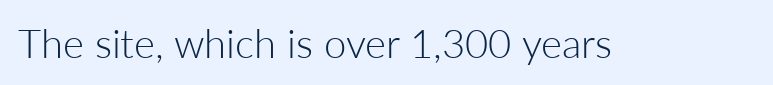
Q: Is the text bold? A: No.
Q: Is the text italic (slanted)? A: No, it is upright.
Q: Is the typeface a serif or a sans-serif typeface? A: Sans-serif.
Q: Is the text underlined? A: No.
Q: Is the spacing between letters normal or unusually wide? A: Normal.
Q: Width (condensed, normal, or wide)? A: Normal.
Q: Stroke contrast? A: Low.
Q: x-height? A: Medium.
Q: Monospaced? A: No.
